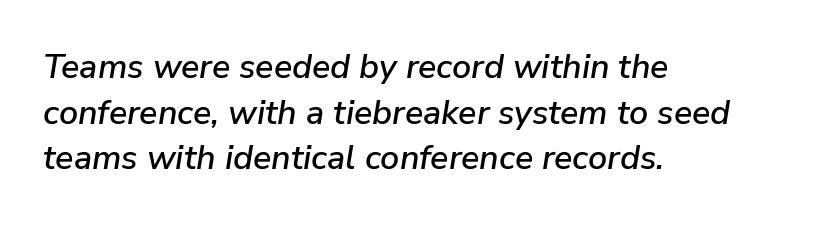
The image shows 34 px text type, italic (leaning right); set left-aligned, normal line spacing (1.34x), normal letter spacing, not underlined; low stroke contrast and a medium x-height.
